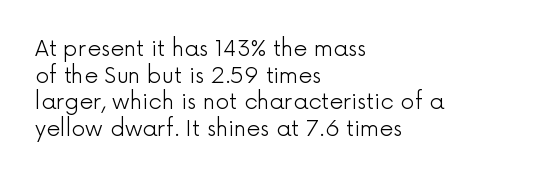
The face used here is rendered with its standard letterfit. The rag falls on the right side of this text block. The typeface has the unassuming heft of standard copy or less. Italic: no, the glyphs are upright roman.
